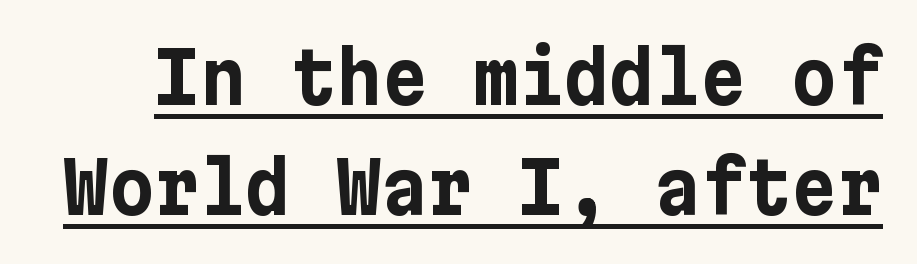
The image shows 70 px bold sans-serif type, upright; set normal line spacing (1.57x), normal letter spacing, underlined; low stroke contrast and a medium x-height.
